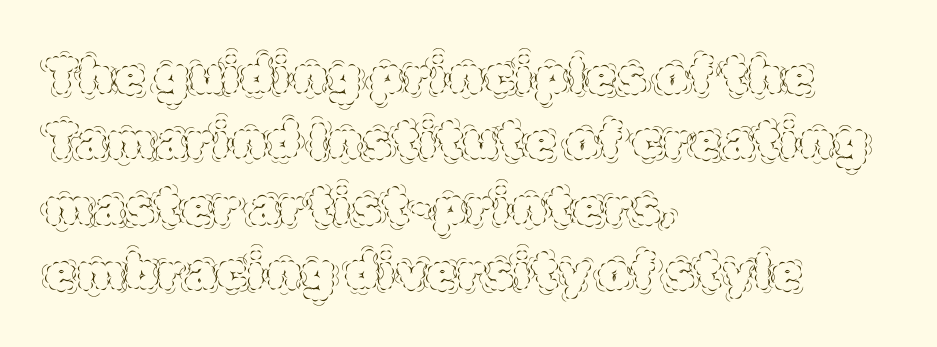
Q: Is the text bold? A: No.
Q: Is the text italic (slanted)? A: No, it is upright.
Q: Is the text underlined? A: No.
Q: How is the paragraph aligned? A: Left-aligned.
Q: Is the spacing between letters normal or unusually wide? A: Normal.
Q: Is the spacing between lines tight, normal or loose? A: Normal.
Q: Width (condensed, normal, or wide)? A: Normal.
Q: x-height? A: Large.
Q: Monospaced? A: No.
